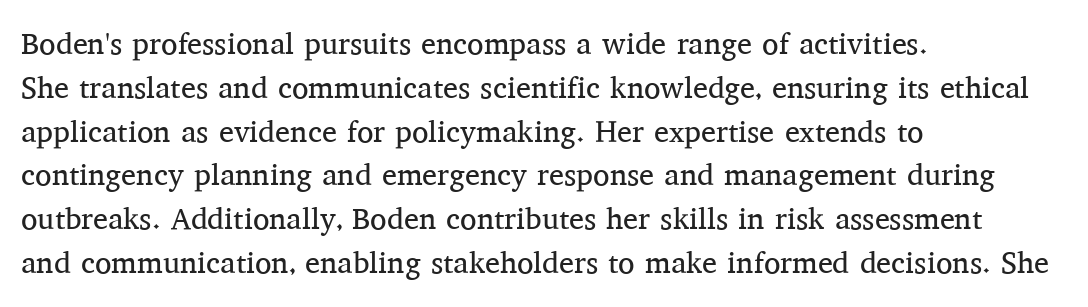
{"serif": "yes", "italic": "no", "bold": "no", "weight": "regular", "width": "normal", "stroke_contrast": "medium", "x_height": "medium", "monospaced": "no", "underline": "no", "align": "left", "line_spacing": "normal", "line_spacing_ratio": 1.46, "letter_spacing": "normal", "letter_spacing_em": 0.0, "glyph_px": 30}
